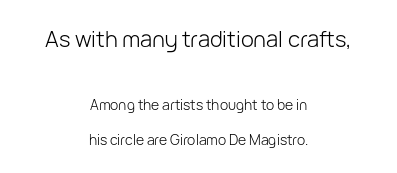
The image shows 22 px text type, upright; set centered, loose line spacing (2.47x), normal letter spacing, not underlined; the first (top) block is 1.57x larger.
